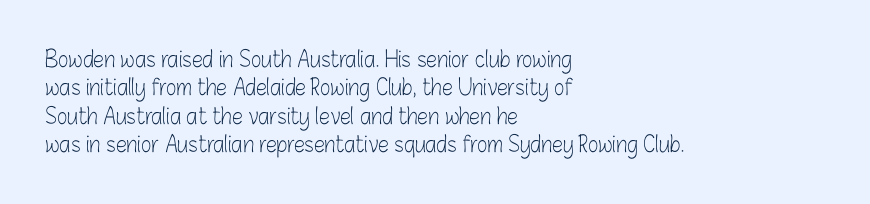
Q: Is the text bold? A: No.
Q: Is the text italic (slanted)? A: No, it is upright.
Q: Is the text underlined? A: No.
Q: How is the paragraph aligned? A: Left-aligned.
Q: Is the spacing between letters normal or unusually wide? A: Normal.
Q: Is the spacing between lines tight, normal or loose? A: Normal.
